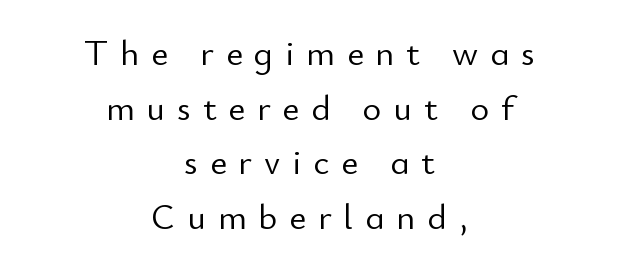
Underline: absent. No letter is thick-stroked: the sample isn't bold. Each line is balanced around a shared central axis. Normally led — the rows are evenly, conventionally spaced.
